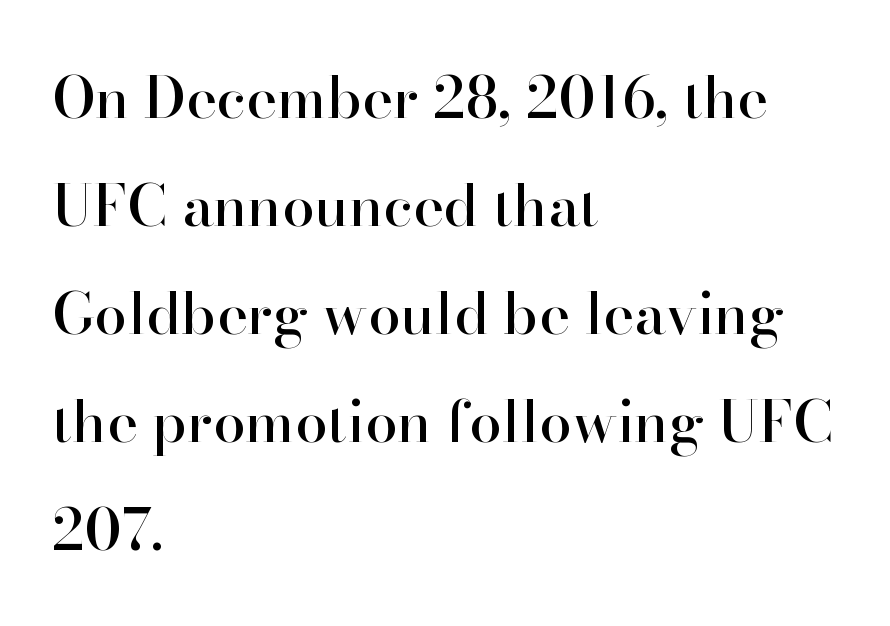
Q: Is the text italic (slanted)? A: No, it is upright.
Q: Is the typeface a serif or a sans-serif typeface? A: Serif.
Q: Is the text underlined? A: No.
Q: How is the paragraph aligned? A: Left-aligned.
Q: Is the spacing between letters normal or unusually wide? A: Normal.
Q: Width (condensed, normal, or wide)? A: Normal.
Q: Stroke contrast? A: High.
Q: x-height? A: Small.
Q: Monospaced? A: No.
